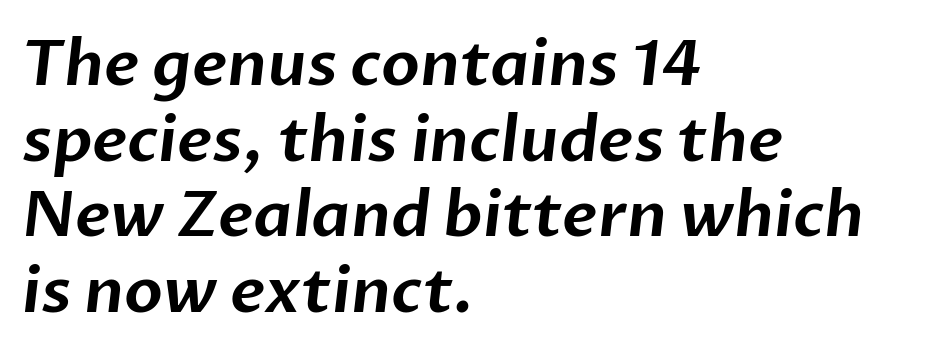
The image shows 63 px sans-serif type; set left-aligned, line spacing 1.2x, normal letter spacing, not underlined; low stroke contrast and a medium x-height.
